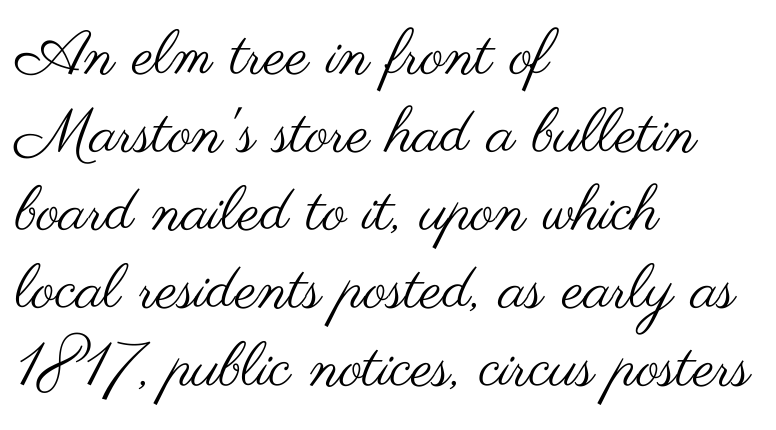
Q: Is the text bold? A: No.
Q: Is the text italic (slanted)? A: Yes.
Q: Is the typeface a serif or a sans-serif typeface? A: Sans-serif.
Q: Is the text underlined? A: No.
Q: How is the paragraph aligned? A: Left-aligned.
Q: Is the spacing between letters normal or unusually wide? A: Normal.
Q: Is the spacing between lines tight, normal or loose? A: Normal.
Q: Width (condensed, normal, or wide)? A: Wide.
Q: Stroke contrast? A: Medium.
Q: x-height? A: Small.
Q: Monospaced? A: No.
